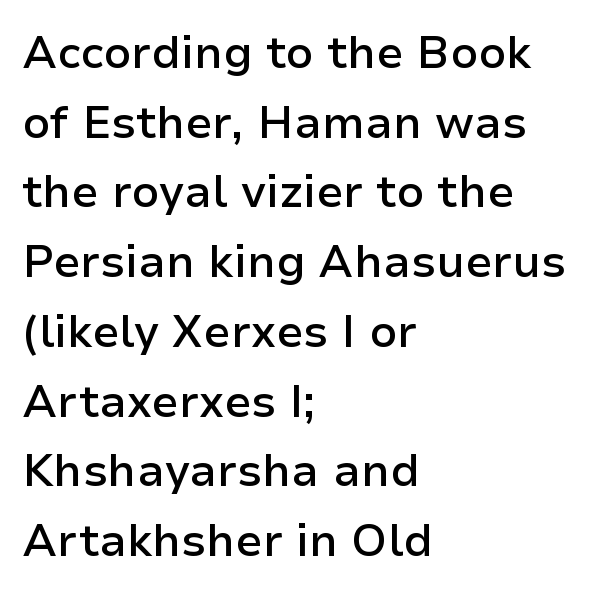
The image shows 45 px semibold sans-serif type, upright; set left-aligned, normal line spacing (1.55x), normal letter spacing, not underlined; low stroke contrast and a medium x-height.
